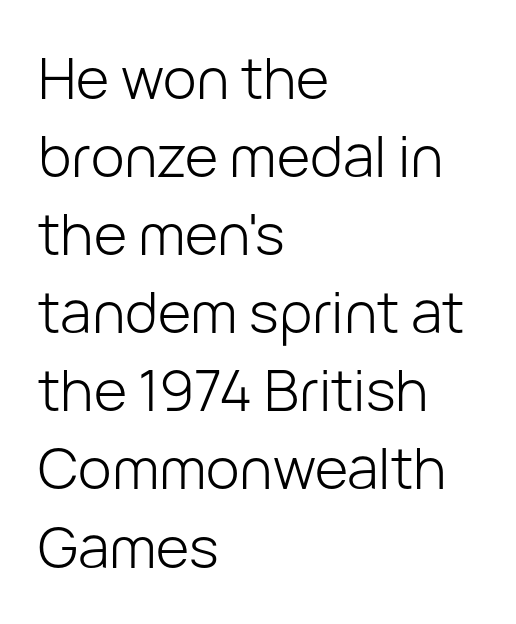
The image shows 57 px light sans-serif type, upright; set left-aligned, normal line spacing (1.37x), normal letter spacing, not underlined; low stroke contrast and a medium x-height.
